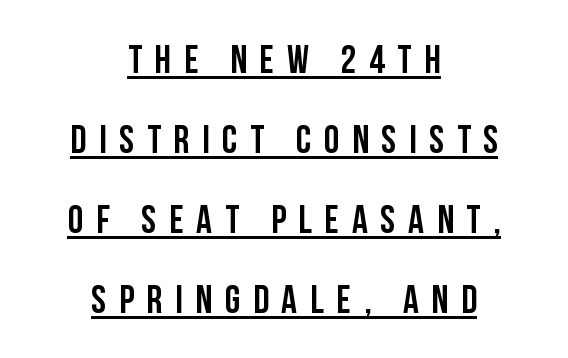
Line spacing here is loose. Posture: vertical. Emphasis is given by a line drawn under the lettering. Is this a fixed-width face? No — the glyphs have proportional, varying widths. The face used here has the dense, thick strokes of a bold. The designer went with a sans here, leaving each stem footless.
